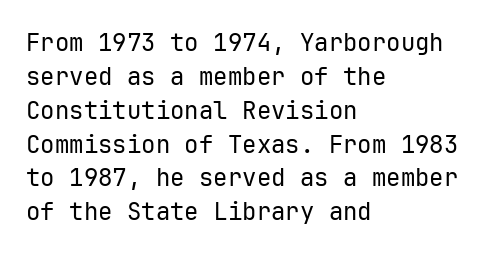
{"italic": "no", "bold": "no", "underline": "no", "align": "left", "line_spacing": "normal", "line_spacing_ratio": 1.41, "letter_spacing": "normal", "letter_spacing_em": 0.0, "glyph_px": 24}
